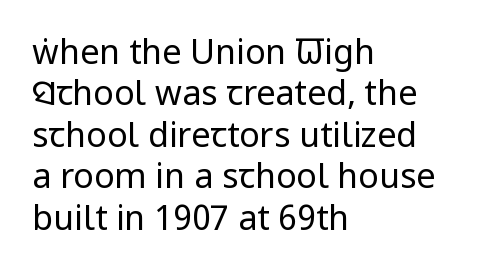
The image shows 34 px regular-weight, condensed sans-serif type, upright; set left-aligned, line spacing 1.22x, normal letter spacing, not underlined; low stroke contrast and a large x-height.
